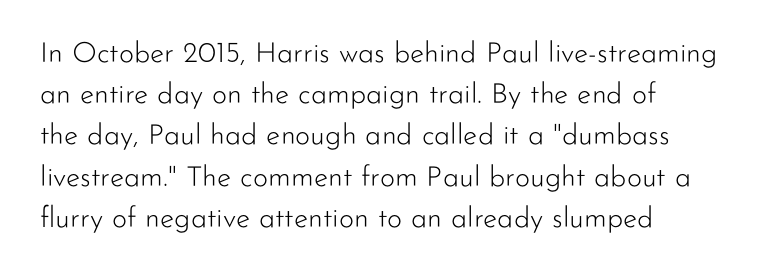
{"serif": "no", "italic": "no", "bold": "no", "weight": "light", "width": "normal", "stroke_contrast": "low", "x_height": "small", "monospaced": "no", "underline": "no", "align": "left", "line_spacing": "normal", "line_spacing_ratio": 1.42, "letter_spacing": "normal", "letter_spacing_em": 0.0, "glyph_px": 29}
